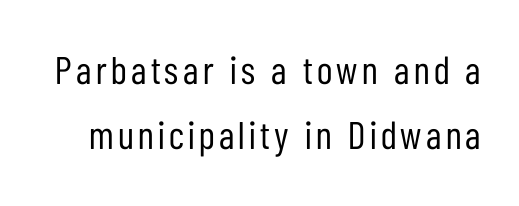
{"serif": "no", "italic": "no", "bold": "no", "weight": "regular", "width": "condensed", "stroke_contrast": "low", "x_height": "medium", "monospaced": "no", "underline": "no", "line_spacing": "normal", "line_spacing_ratio": 1.66, "glyph_px": 39}
